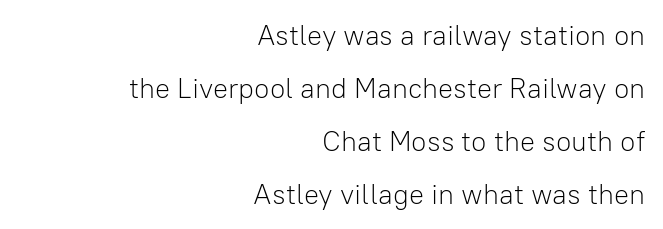
The image shows 28 px light sans-serif type, upright; set right-aligned, line spacing 1.89x, normal letter spacing, not underlined; low stroke contrast and a medium x-height.
